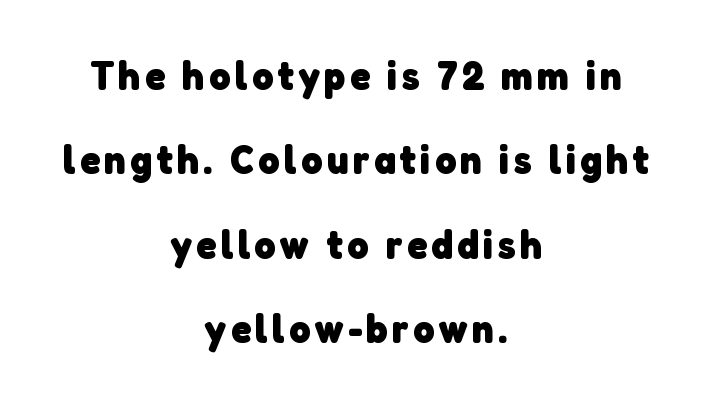
The image shows 41 px heavy sans-serif type; set centered, loose line spacing (2.06x), not underlined; low stroke contrast and a medium x-height.
